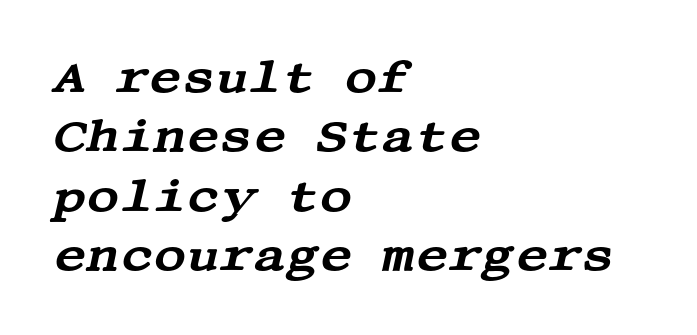
Q: Is the text italic (slanted)? A: Yes, it leans right by about 13 degrees.
Q: Is the typeface a serif or a sans-serif typeface? A: Serif.
Q: Is the text underlined? A: No.
Q: How is the paragraph aligned? A: Left-aligned.
Q: Is the spacing between letters normal or unusually wide? A: Normal.
Q: Is the spacing between lines tight, normal or loose? A: Normal.
Q: Width (condensed, normal, or wide)? A: Wide.
Q: Stroke contrast? A: Medium.
Q: x-height? A: Large.
